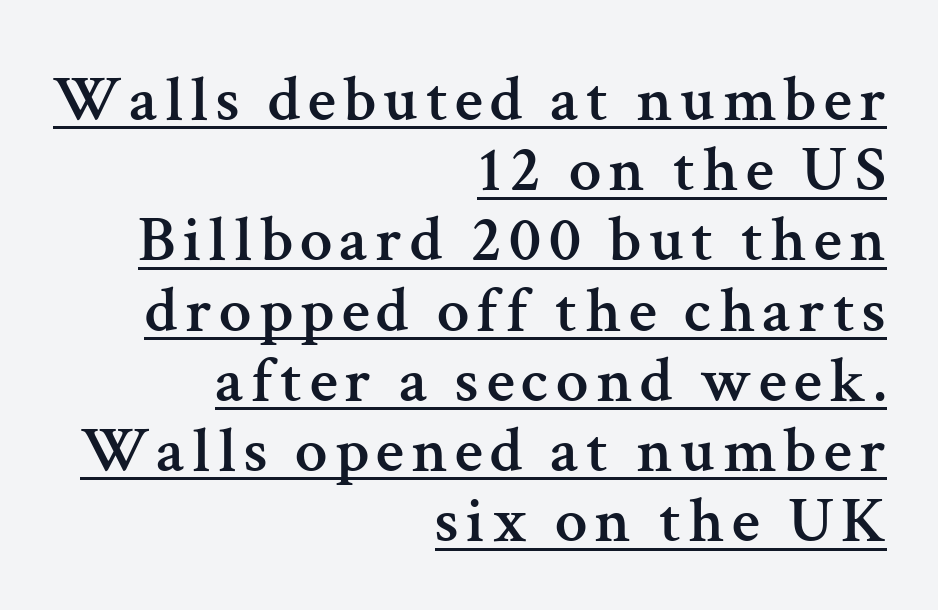
The lines are packed closely together with very little leading. A roman cut, with each character standing at attention. What decoration does the sample have? An underline. Here the designer chose a conventional face with non-uniform glyph widths. Horizontally, the lines are justified to the trailing edge only. The text was rendered using a seriffed face with decorative stroke endings.
